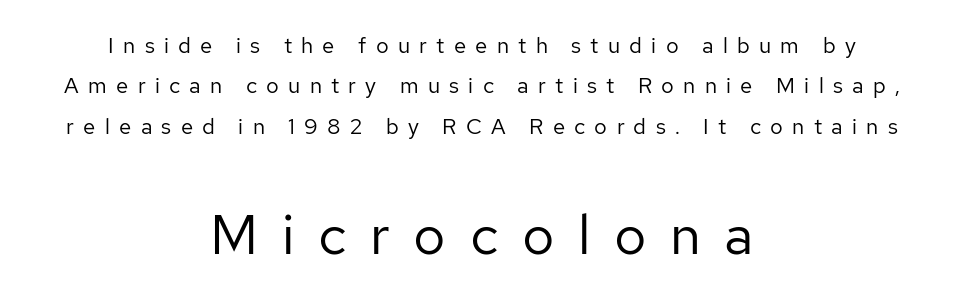
Q: Is the text bold? A: No.
Q: Is the text italic (slanted)? A: No, it is upright.
Q: Is the typeface a serif or a sans-serif typeface? A: Sans-serif.
Q: Is the text underlined? A: No.
Q: How is the paragraph aligned? A: Centered.
Q: Is the spacing between letters normal or unusually wide? A: Unusually wide.
Q: Which block of text is set in a larger size, the first (top) or the second (bottom)? A: The second (bottom) one.
Q: Width (condensed, normal, or wide)? A: Normal.
Q: Stroke contrast? A: Low.
Q: x-height? A: Medium.
Q: Monospaced? A: No.
